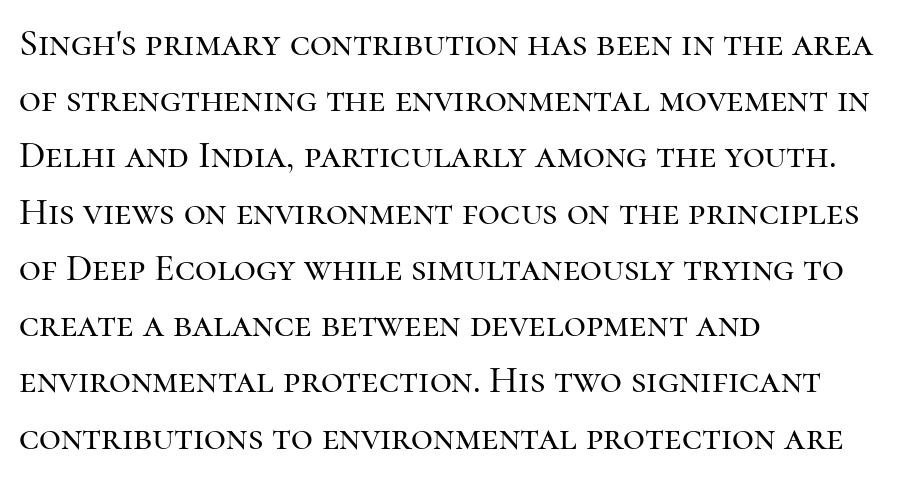
The image shows 38 px serif type, upright; set left-aligned, normal line spacing (1.48x), normal letter spacing, not underlined; high stroke contrast and a medium x-height.
